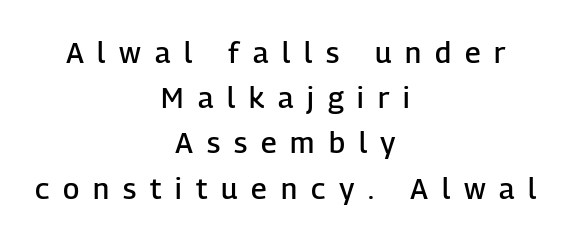
In terms of posture, this sample is upright. Compared with typical paragraphs, the rows here are spaced about the same. I'd describe the lettering as semibold — firm but not a full bold. In terms of letterspacing, this is a distinctly airy, spread setting. The face used here is proportionally spaced, like ordinary book or web type.
